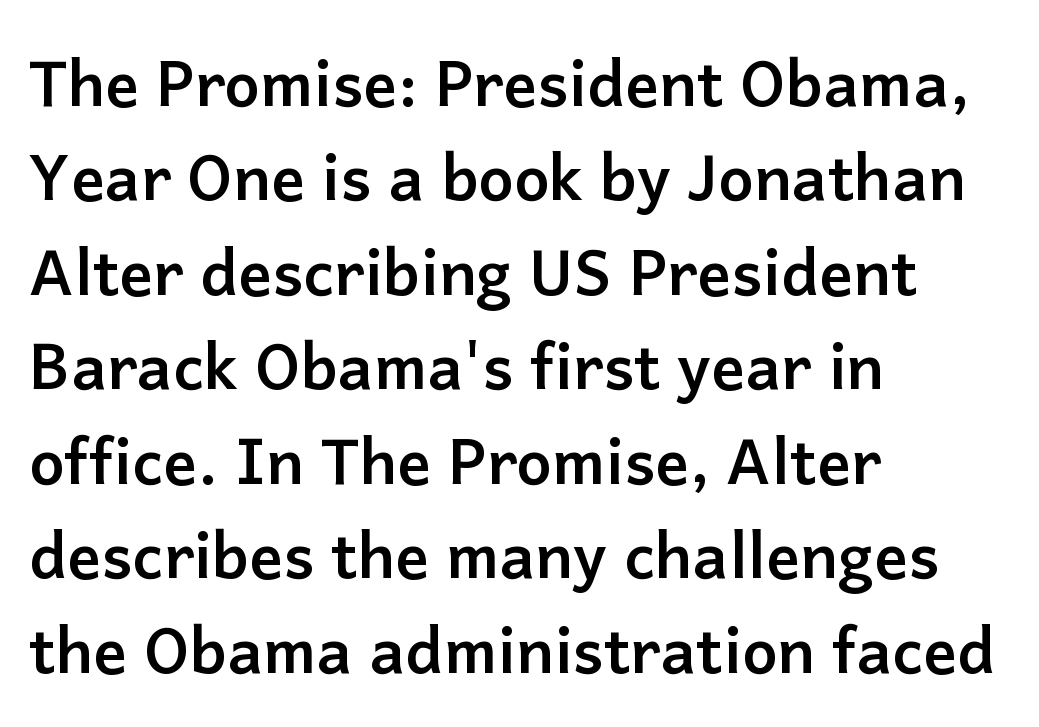
Proportional: the letters do not fall into vertical columns. Compared with typical body copy, the letter spacing here is the same. The rows are spaced the way most documents space them. Serif or sans? Sans — the stroke terminals are bare. Caption: multi-line text, flush left, ragged right.
